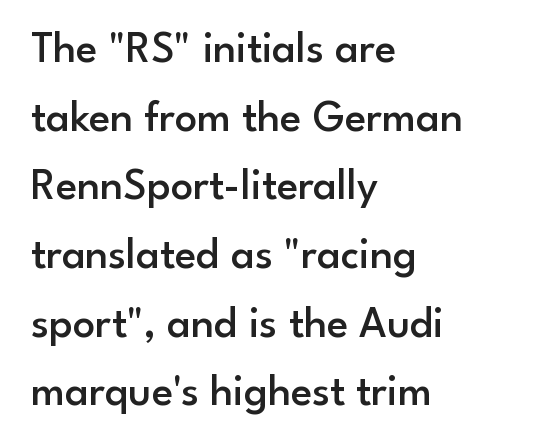
No feet cap the strokes, marking this as sans-serif type. The face used here is rendered with its standard letterfit. Upright lettering throughout. The face used here is a semibold: visibly heavier than regular, lighter than bold. Which margin do the lines hug? The left one — the right edge is uneven. How would I describe the line gaps? Plain and ordinary.
